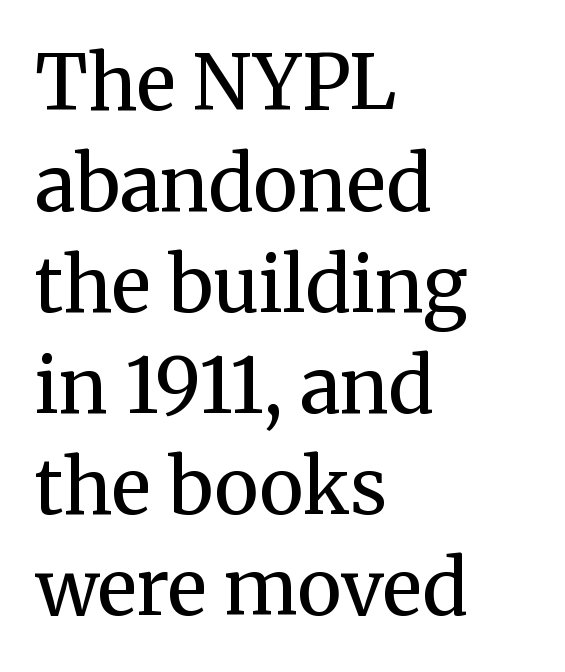
Just letters on the line, the space beneath them empty. The letterforms sit at book weight or below. Observe the serifs anchoring each vertical stroke in this sample. Here the designer chose a conventional face with non-uniform glyph widths. Whoever set this chose a conventional vertical rhythm. The lettering holds an erect, upright posture throughout.
